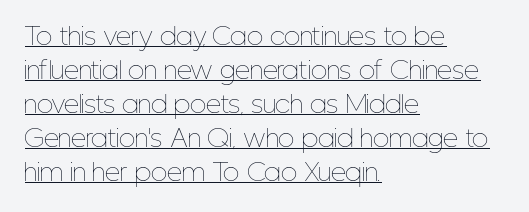
Q: Is the text bold? A: No.
Q: Is the text italic (slanted)? A: No, it is upright.
Q: Is the text underlined? A: Yes.
Q: How is the paragraph aligned? A: Left-aligned.
Q: Is the spacing between letters normal or unusually wide? A: Normal.
Q: Is the spacing between lines tight, normal or loose? A: Normal.
